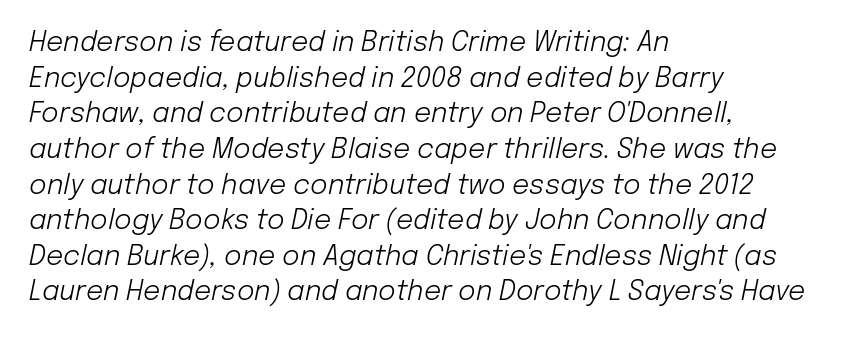
The image shows 27 px text type, italic (leaning right); set left-aligned, normal line spacing (1.32x), normal letter spacing, not underlined.
